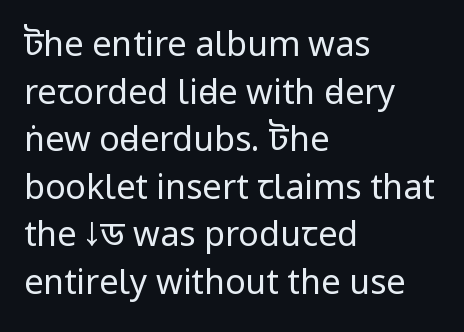
Baseline-to-baseline distance is the conventional proportion of letter height. Heft: none added — not bold. The face used here is rendered with its standard letterfit. Line starts are locked; line ends wander. Does the lettering tilt? It doesn't — this is upright.
